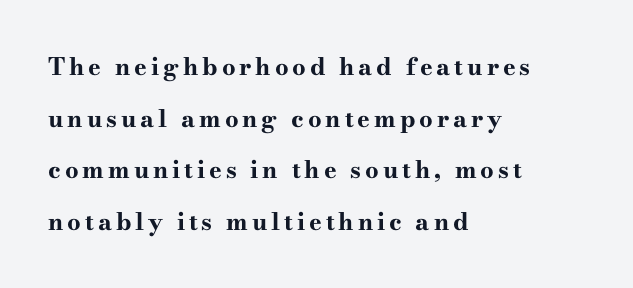
The image shows 24 px bold type, upright; set left-aligned, loose line spacing (2.15x), not underlined.
